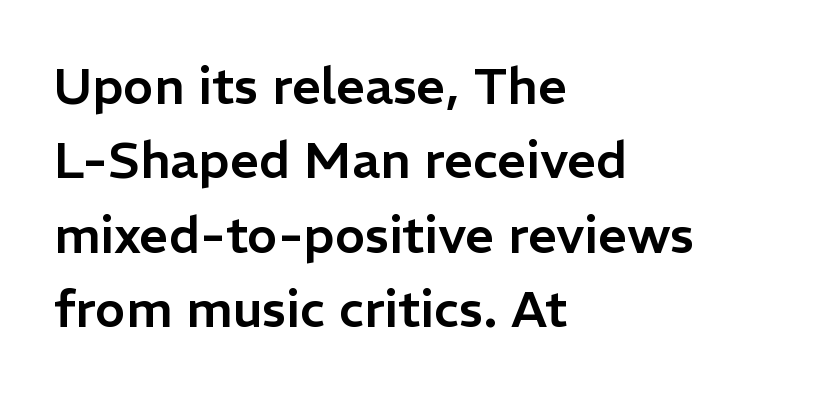
Q: Is the text italic (slanted)? A: No, it is upright.
Q: Is the typeface a serif or a sans-serif typeface? A: Sans-serif.
Q: Is the text underlined? A: No.
Q: How is the paragraph aligned? A: Left-aligned.
Q: Is the spacing between letters normal or unusually wide? A: Normal.
Q: Is the spacing between lines tight, normal or loose? A: Normal.
Q: Width (condensed, normal, or wide)? A: Normal.
Q: Stroke contrast? A: Low.
Q: x-height? A: Medium.
Q: Monospaced? A: No.
